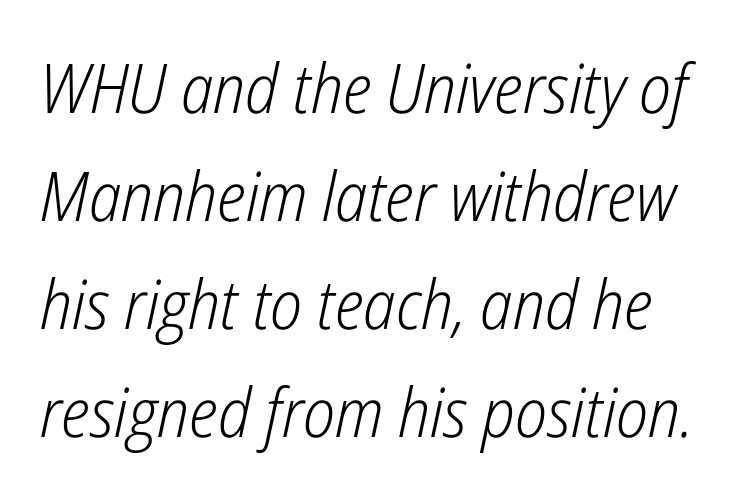
{"italic": "yes", "lean": "right", "slant_degrees": 12, "bold": "no", "weight": "light", "width": "condensed", "stroke_contrast": "low", "x_height": "medium", "monospaced": "no", "underline": "no", "line_spacing": "normal", "line_spacing_ratio": 1.59, "letter_spacing": "normal", "letter_spacing_em": 0.0, "glyph_px": 68}
